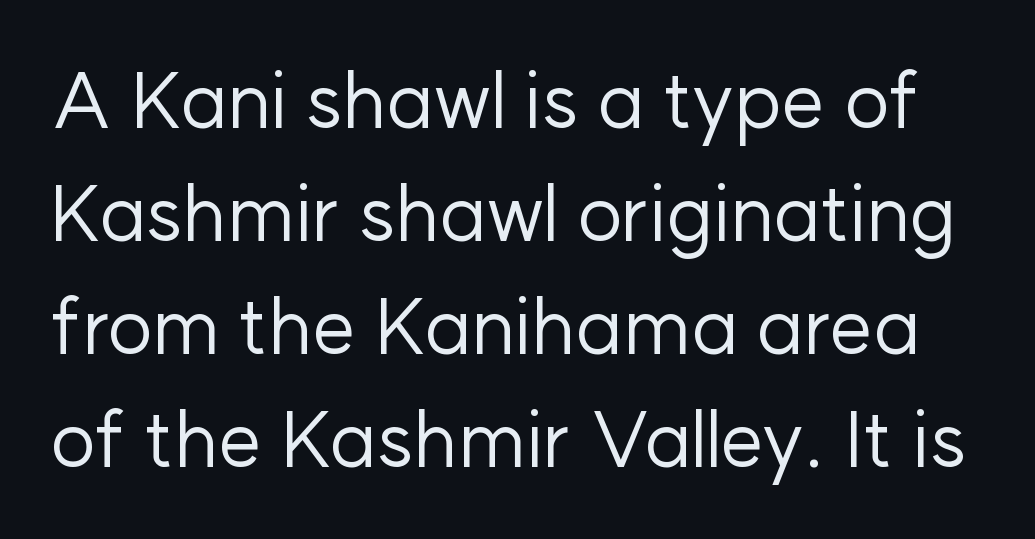
{"serif": "no", "italic": "no", "bold": "no", "weight": "regular", "width": "normal", "stroke_contrast": "low", "x_height": "medium", "monospaced": "no", "underline": "no", "line_spacing": "normal", "line_spacing_ratio": 1.45, "letter_spacing": "normal", "letter_spacing_em": 0.0, "glyph_px": 78}
